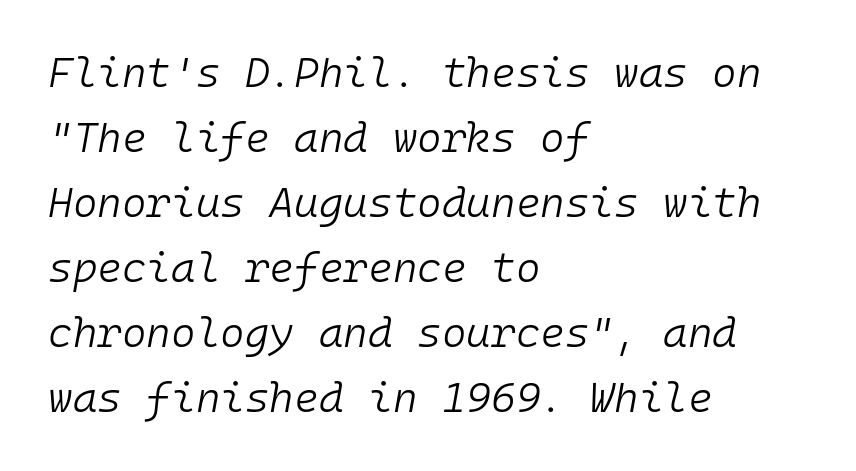
Q: Is the text bold? A: No.
Q: Is the text italic (slanted)? A: Yes, it leans right by about 10 degrees.
Q: Is the text underlined? A: No.
Q: How is the paragraph aligned? A: Left-aligned.
Q: Is the spacing between letters normal or unusually wide? A: Normal.
Q: Is the spacing between lines tight, normal or loose? A: Normal.
Q: Width (condensed, normal, or wide)? A: Normal.
Q: Stroke contrast? A: Low.
Q: x-height? A: Medium.
Q: Monospaced? A: Yes.
